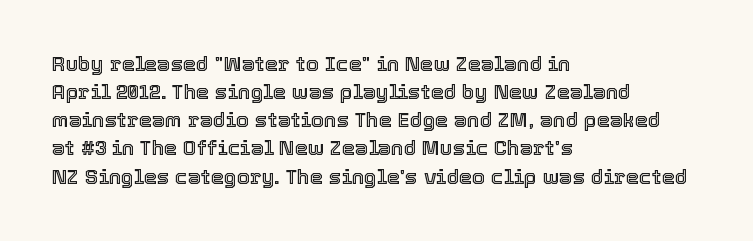
Q: Is the text italic (slanted)? A: No, it is upright.
Q: Is the text underlined? A: No.
Q: How is the paragraph aligned? A: Left-aligned.
Q: Is the spacing between letters normal or unusually wide? A: Normal.
Q: Is the spacing between lines tight, normal or loose? A: Normal.
